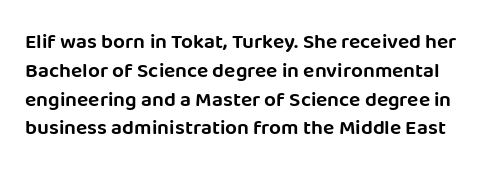
Q: Is the text italic (slanted)? A: No, it is upright.
Q: Is the text underlined? A: No.
Q: Is the spacing between letters normal or unusually wide? A: Normal.
Q: Is the spacing between lines tight, normal or loose? A: Normal.
